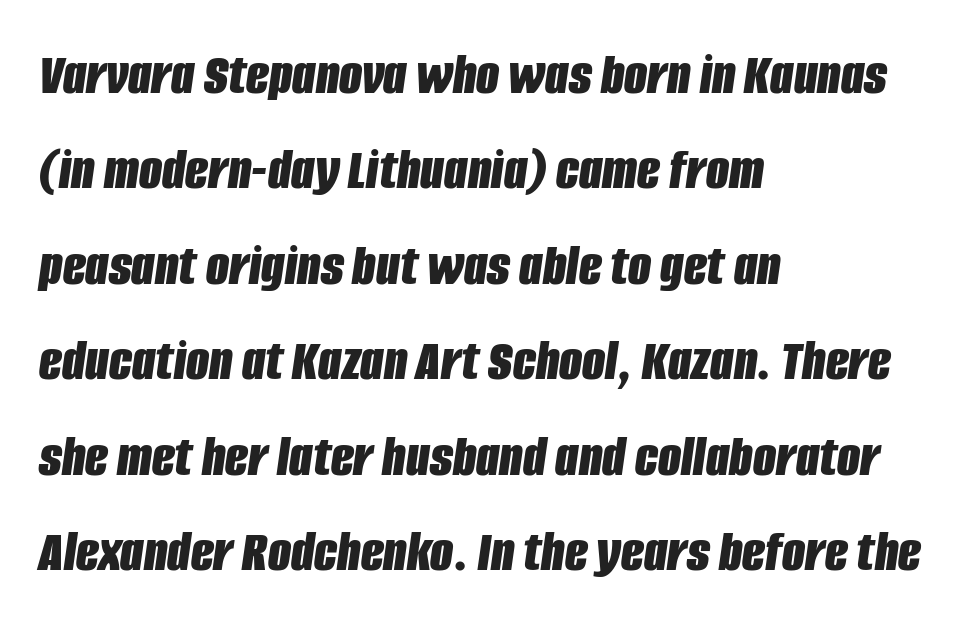
Q: Is the text bold? A: Yes.
Q: Is the text italic (slanted)? A: Yes, it leans right by about 8 degrees.
Q: Is the text underlined? A: No.
Q: How is the paragraph aligned? A: Left-aligned.
Q: Is the spacing between letters normal or unusually wide? A: Normal.
Q: Is the spacing between lines tight, normal or loose? A: Normal.
Q: Width (condensed, normal, or wide)? A: Condensed.
Q: Stroke contrast? A: Low.
Q: x-height? A: Large.
Q: Monospaced? A: No.
